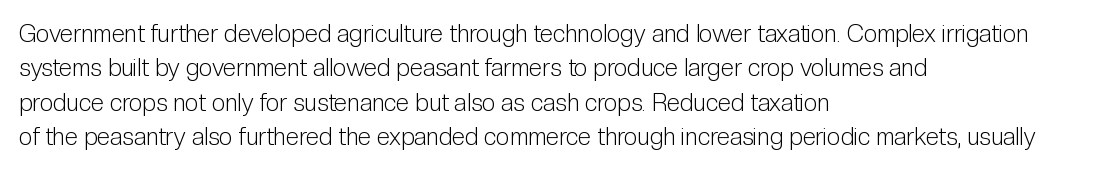
The image shows 24 px text type, upright; set left-aligned, normal line spacing (1.43x), normal letter spacing, not underlined.
